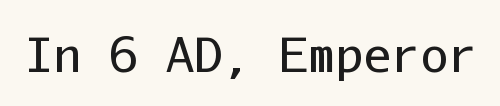
{"serif": "no", "italic": "no", "bold": "no", "weight": "regular", "width": "normal", "stroke_contrast": "low", "x_height": "medium", "monospaced": "yes", "underline": "no", "letter_spacing": "normal", "letter_spacing_em": 0.0, "glyph_px": 47}
